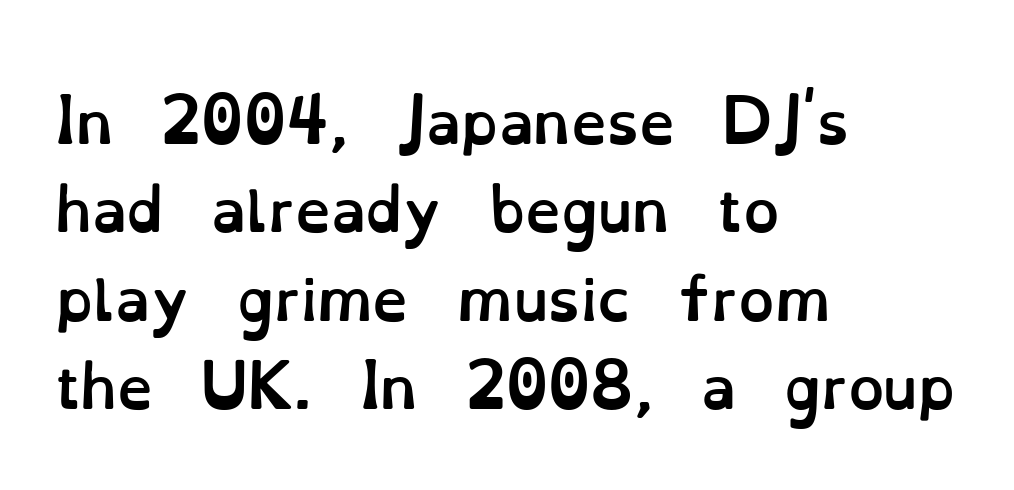
The image shows 57 px semibold type, upright; set left-aligned, normal line spacing (1.55x), normal letter spacing, not underlined; low stroke contrast and a small x-height.
